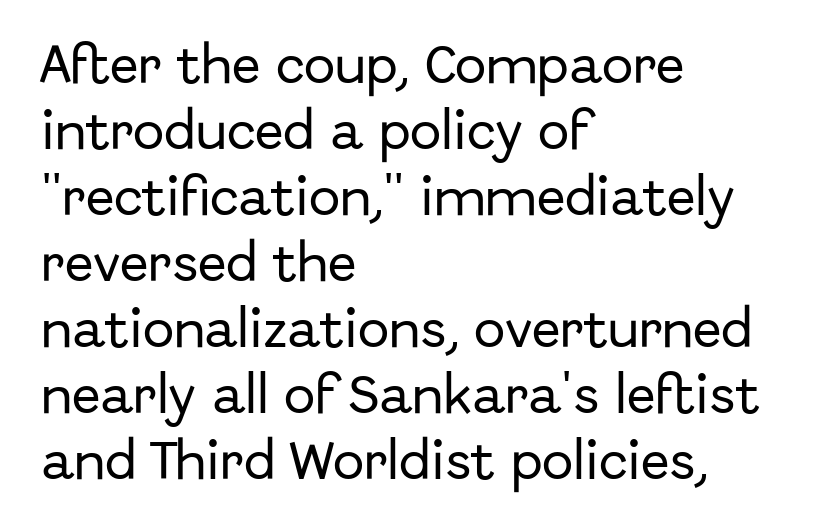
{"serif": "no", "italic": "no", "width": "normal", "stroke_contrast": "low", "x_height": "medium", "monospaced": "no", "underline": "no", "align": "left", "line_spacing": "normal", "line_spacing_ratio": 1.57, "letter_spacing": "normal", "letter_spacing_em": 0.0, "glyph_px": 42}
